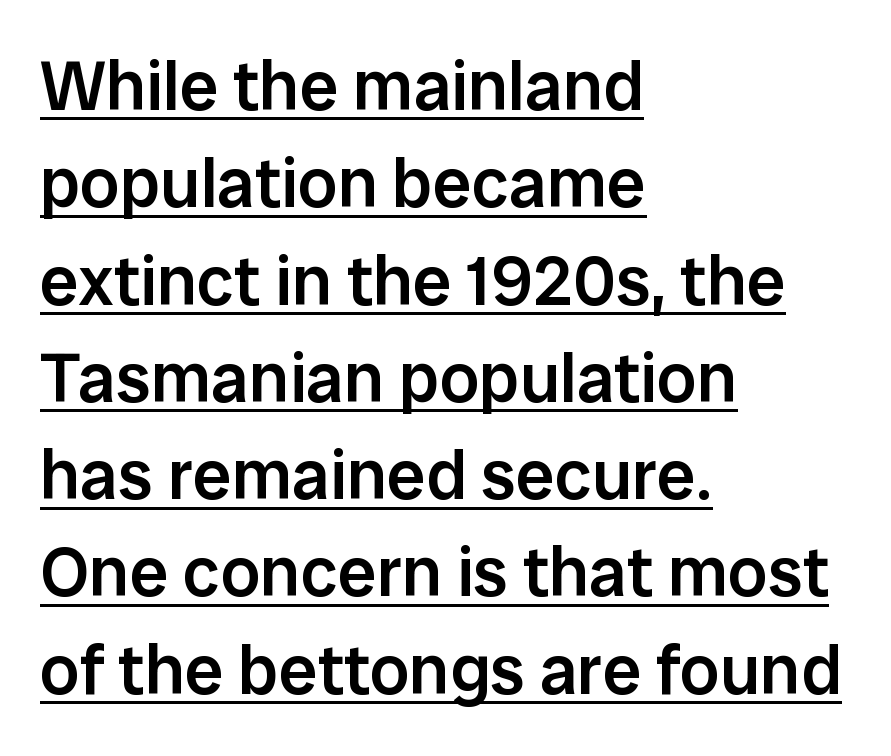
The rows are spaced the way most documents space them. In terms of letterspacing, this is plain default setting. Note the varied advance widths — an 'i' is clearly narrower than an 'm'. Does the copy run flush right? No — it runs flush left. Nope, no serifs anywhere on these letters. Every letter is mildly thick-stroked: semibold rather than bold.
